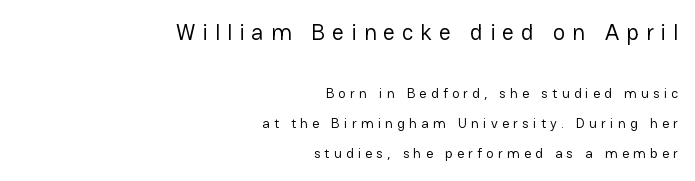
The image shows 23 px text type, upright; set right-aligned, loose line spacing (2.13x), unusually wide letter spacing (+0.3 em), not underlined; the first (top) block is 1.64x larger.
